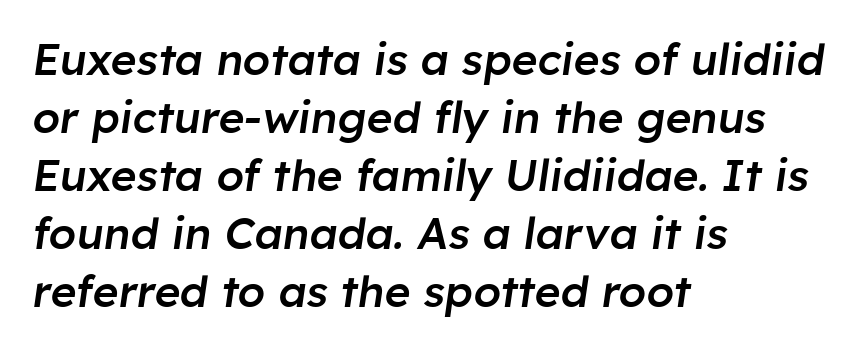
{"italic": "yes", "lean": "right", "slant_degrees": 8, "bold": "semi", "weight": "semibold", "width": "normal", "stroke_contrast": "low", "x_height": "medium", "monospaced": "no", "underline": "no", "align": "left", "line_spacing": "normal", "line_spacing_ratio": 1.32, "letter_spacing": "normal", "letter_spacing_em": 0.0, "glyph_px": 44}
